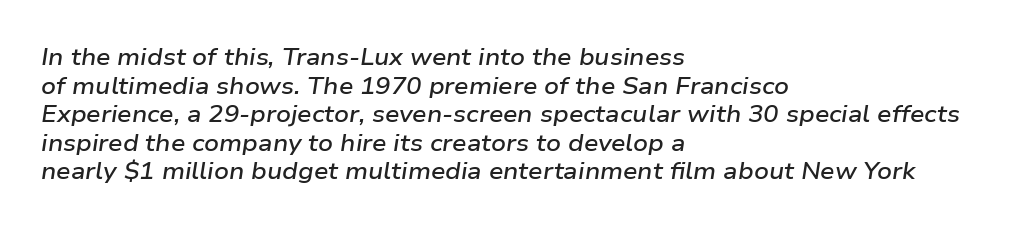
{"italic": "yes", "lean": "right", "slant_degrees": 9, "bold": "semi", "underline": "no", "align": "left", "line_spacing_ratio": 1.24, "letter_spacing": "normal", "letter_spacing_em": 0.0, "glyph_px": 23}
